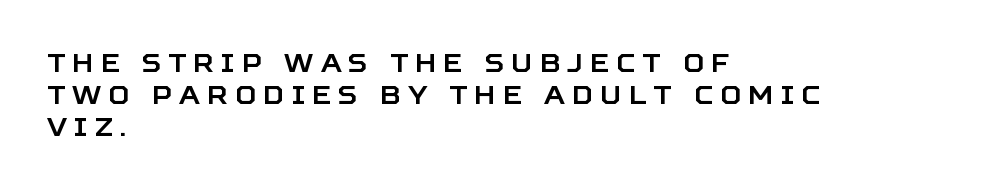
{"italic": "no", "underline": "no", "align": "left", "line_spacing_ratio": 1.24, "letter_spacing": "wide", "letter_spacing_em": 0.27, "glyph_px": 26}
